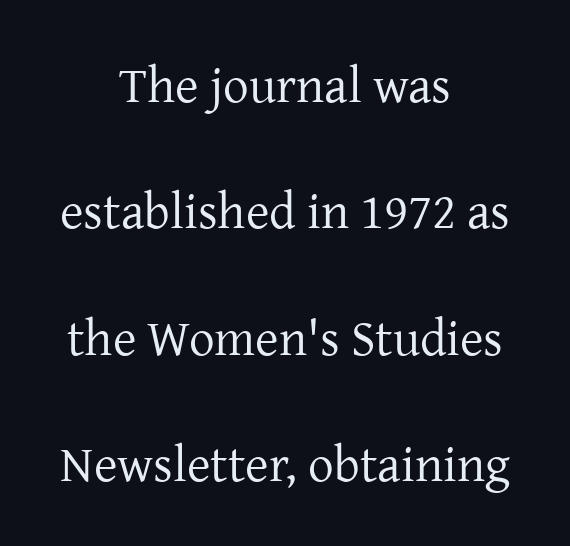
The image shows 51 px regular-weight serif type, upright; set centered, loose line spacing (2.48x), normal letter spacing, not underlined; low stroke contrast and a medium x-height.
